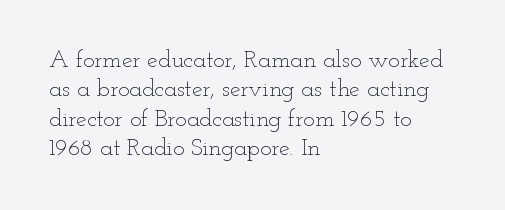
The image shows 24 px text type, upright; set left-aligned, line spacing 1.22x, normal letter spacing, not underlined.
